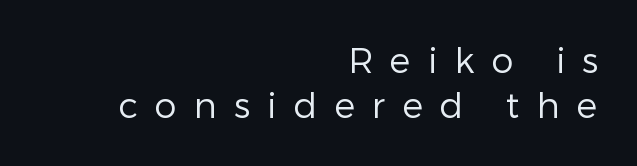
Q: Is the text bold? A: No.
Q: Is the text italic (slanted)? A: No, it is upright.
Q: Is the typeface a serif or a sans-serif typeface? A: Sans-serif.
Q: Is the text underlined? A: No.
Q: How is the paragraph aligned? A: Right-aligned.
Q: Is the spacing between letters normal or unusually wide? A: Unusually wide.
Q: Is the spacing between lines tight, normal or loose? A: Normal.
Q: Width (condensed, normal, or wide)? A: Normal.
Q: Stroke contrast? A: Low.
Q: x-height? A: Medium.
Q: Monospaced? A: No.
